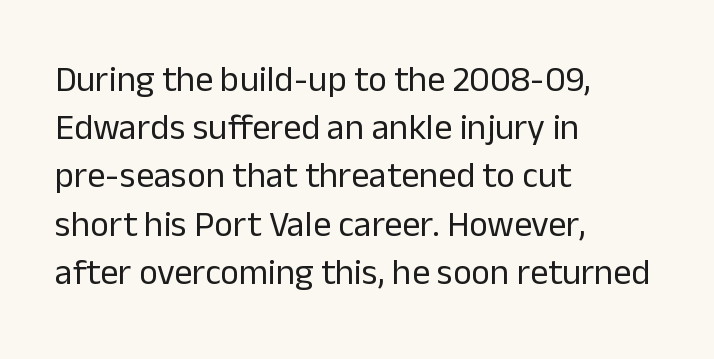
Unmarked baselines from the first word to the last. You could call the tracking neutral — neither tight nor loose. Is this a fixed-width face? No — the glyphs have proportional, varying widths. The strokes are not fattened; the text isn't bold. Style check: upright.
